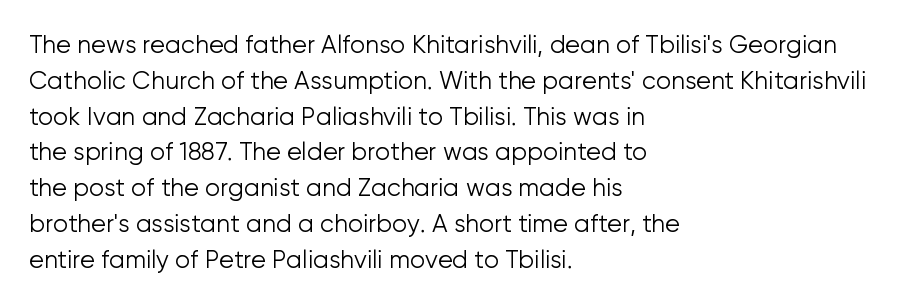
{"italic": "no", "bold": "no", "underline": "no", "align": "left", "line_spacing": "normal", "line_spacing_ratio": 1.49, "letter_spacing": "normal", "letter_spacing_em": 0.0, "glyph_px": 24}
